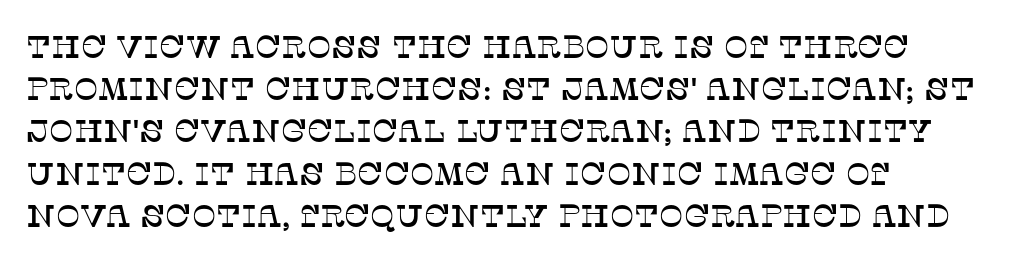
Characters follow at the spacing the type designer built in. Vertical spacing — default. Each row of text sits above clean, open space. Examine the stroke ends and you'll spot serifs. Teacher's note: observe the even left margin — that is flush-left alignment. You could not count columns in this text — the font is proportionally spaced.
